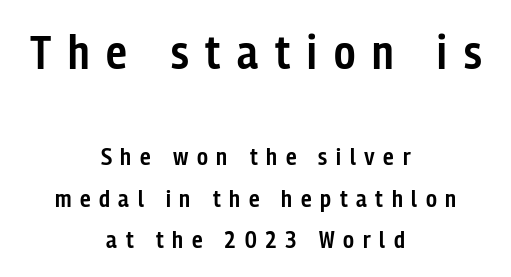
{"serif": "no", "italic": "no", "bold": "semi", "weight": "semibold", "width": "condensed", "stroke_contrast": "low", "x_height": "medium", "monospaced": "no", "underline": "no", "align": "center", "line_spacing_ratio": 1.72, "letter_spacing": "wide", "letter_spacing_em": 0.36, "larger_block": "first", "size_ratio": 1.96, "glyph_px": 47}
